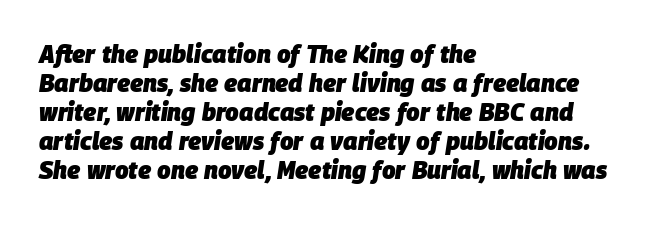
The image shows 24 px bold type, italic (leaning right); set left-aligned, line spacing 1.21x, normal letter spacing, not underlined.
